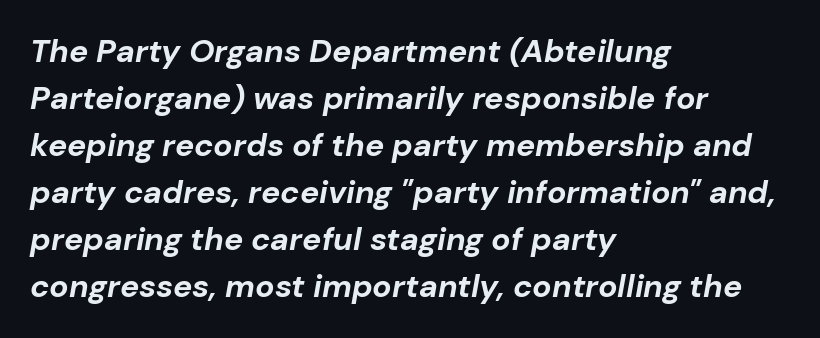
The image shows 32 px bold type, italic (leaning right); set left-aligned, normal line spacing (1.47x), normal letter spacing, not underlined; low stroke contrast and a medium x-height.
